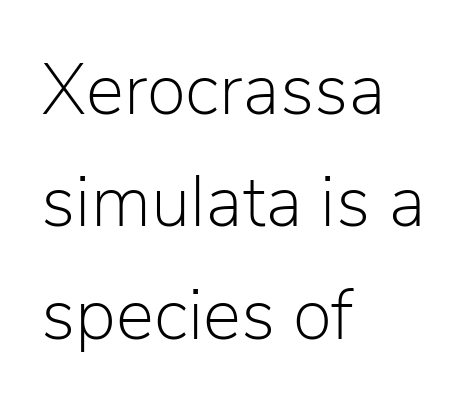
The rows are spaced the way most documents space them. Inter-character spacing is left at the font's built-in metrics. Check where the strokes stop: nothing finishes them off — pure sans. These lines stack with their left ends in a neat column. This is roman type, the default non-slanted kind. This sample has the flowing, uneven cadence of proportional lettering.
